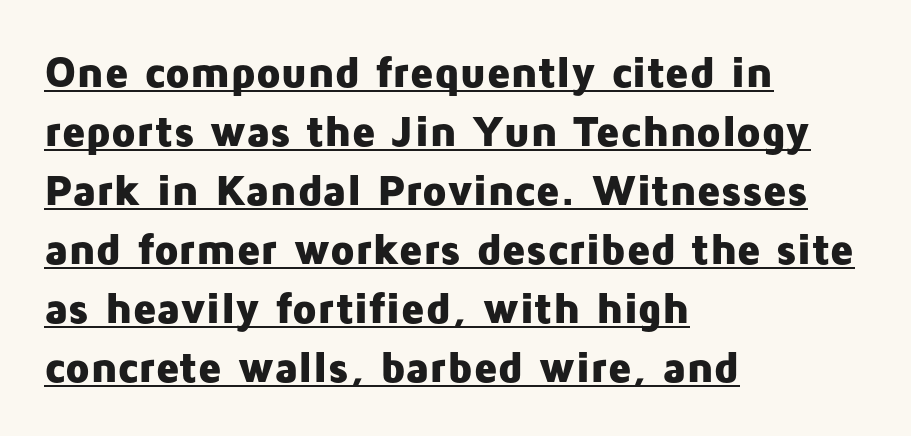
Honestly, the underline is the first thing you notice here. The horizontal fit of the characters is conventional and even. This rendering employs a face without finishing strokes, i.e., a sans-serif. These lines are set flush left with a ragged right edge. Its strokes are broad and dark, the hallmark of bold type. This sample has the flowing, uneven cadence of proportional lettering.
